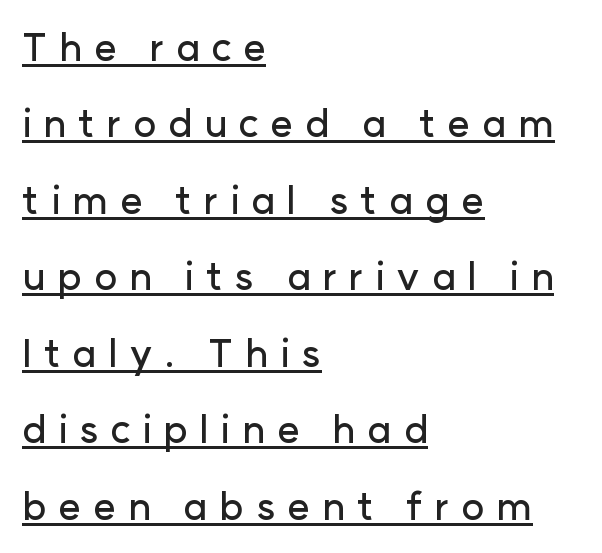
The image shows 39 px sans-serif type, upright; set left-aligned, loose line spacing (1.96x), unusually wide letter spacing (+0.3 em), underlined; low stroke contrast and a medium x-height.
